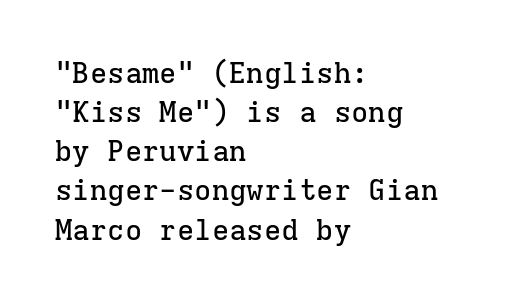
Q: Is the text italic (slanted)? A: No, it is upright.
Q: Is the typeface a serif or a sans-serif typeface? A: Serif.
Q: Is the text underlined? A: No.
Q: How is the paragraph aligned? A: Left-aligned.
Q: Is the spacing between letters normal or unusually wide? A: Normal.
Q: Is the spacing between lines tight, normal or loose? A: Normal.
Q: Width (condensed, normal, or wide)? A: Normal.
Q: Stroke contrast? A: Low.
Q: x-height? A: Medium.
Q: Monospaced? A: Yes.
